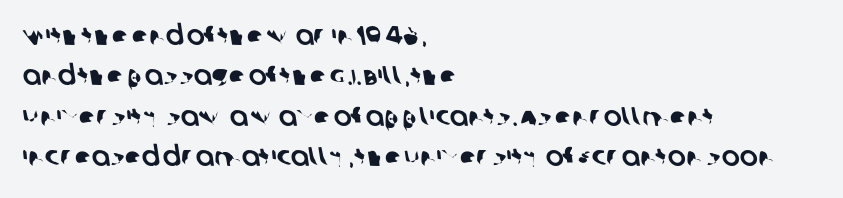
{"underline": "no", "align": "left", "line_spacing": "normal", "line_spacing_ratio": 1.5, "letter_spacing": "normal", "letter_spacing_em": 0.0, "glyph_px": 27}
